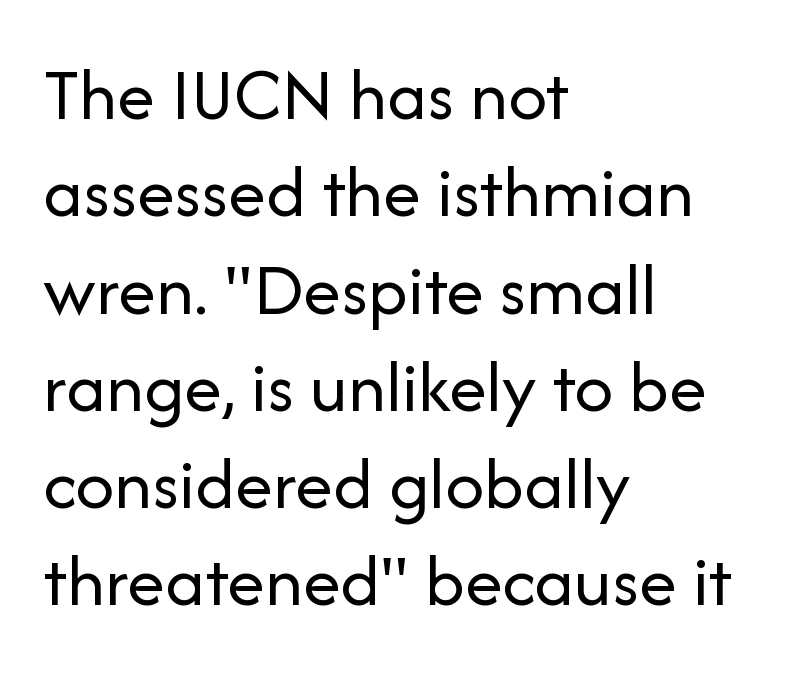
Q: Is the text bold? A: No.
Q: Is the text italic (slanted)? A: No, it is upright.
Q: Is the typeface a serif or a sans-serif typeface? A: Sans-serif.
Q: Is the text underlined? A: No.
Q: How is the paragraph aligned? A: Left-aligned.
Q: Is the spacing between letters normal or unusually wide? A: Normal.
Q: Is the spacing between lines tight, normal or loose? A: Normal.
Q: Width (condensed, normal, or wide)? A: Normal.
Q: Stroke contrast? A: Low.
Q: x-height? A: Medium.
Q: Monospaced? A: No.
